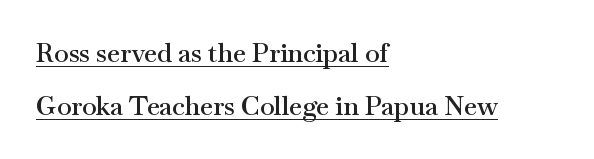
{"italic": "no", "bold": "semi", "underline": "yes", "align": "left", "line_spacing": "loose", "line_spacing_ratio": 2.03, "letter_spacing": "normal", "letter_spacing_em": 0.0, "glyph_px": 26}
